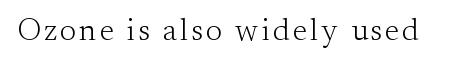
The image shows 31 px light serif type, upright; set not underlined; medium stroke contrast and a small x-height.
